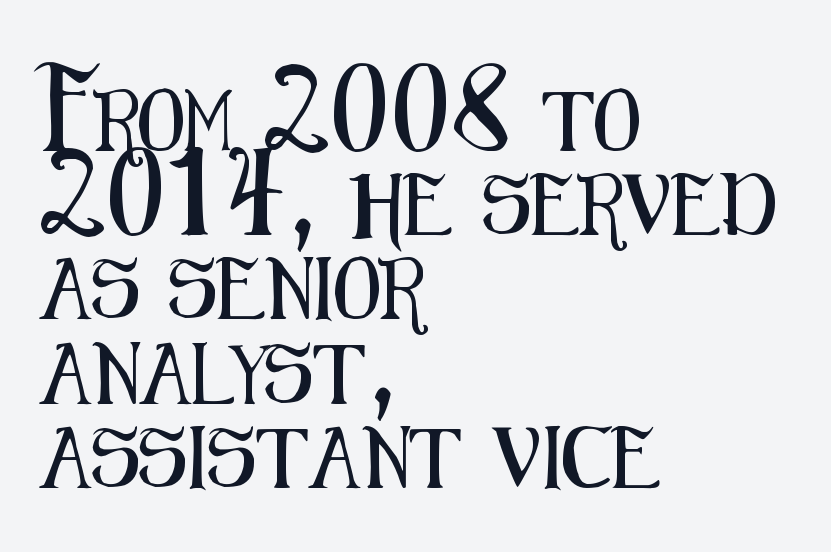
{"italic": "no", "width": "condensed", "stroke_contrast": "medium", "x_height": "medium", "monospaced": "no", "underline": "no", "align": "left", "line_spacing": "normal", "line_spacing_ratio": 1.38, "letter_spacing": "normal", "letter_spacing_em": 0.0, "glyph_px": 61}
